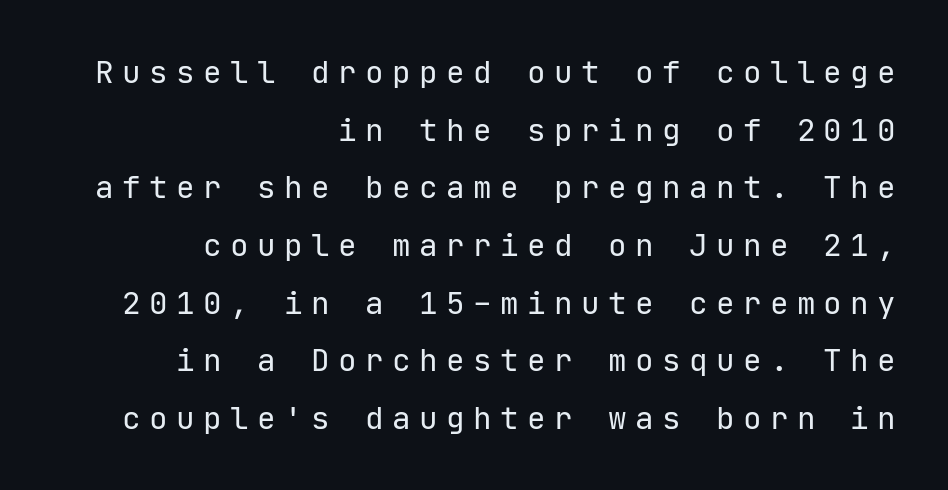
{"serif": "no", "italic": "no", "bold": "no", "weight": "regular", "width": "normal", "stroke_contrast": "low", "x_height": "medium", "monospaced": "yes", "underline": "no", "align": "right", "line_spacing_ratio": 1.86, "letter_spacing": "wide", "letter_spacing_em": 0.27, "glyph_px": 31}
